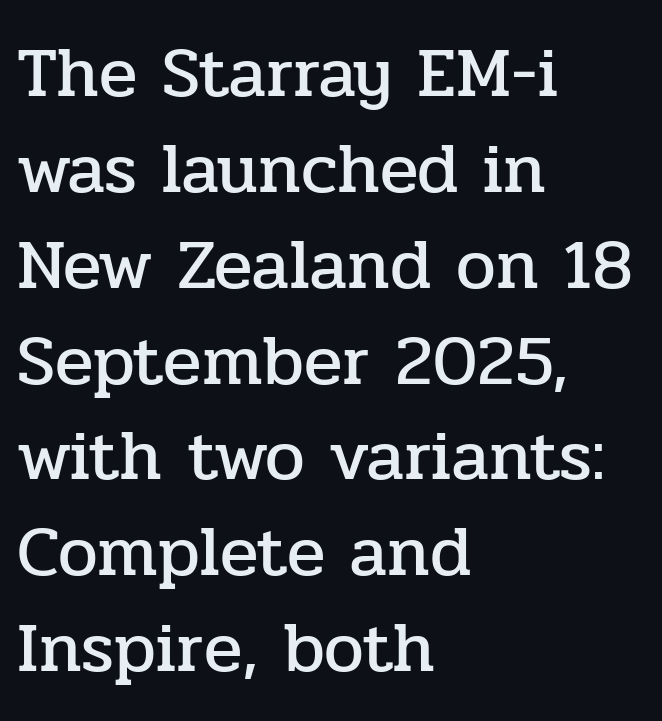
Is there any slant? The stems are plumb. The lines in this sample share a left origin and differ only in where they stop. This rendering features lettering with no underline. Successive baselines arrive at the customary interval.
